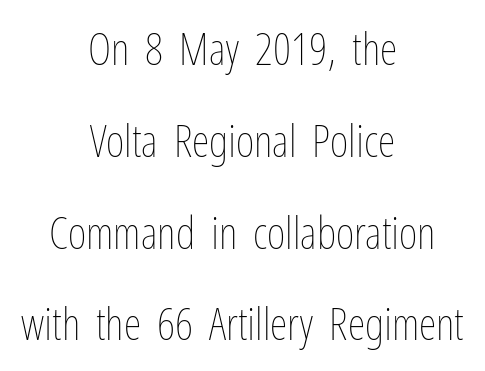
The image shows 45 px thin, condensed type, upright; set centered, loose line spacing (2.04x), normal letter spacing, not underlined; low stroke contrast and a medium x-height.
